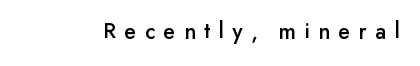
Q: Is the text italic (slanted)? A: No, it is upright.
Q: Is the text underlined? A: No.
Q: Is the spacing between letters normal or unusually wide? A: Unusually wide.
